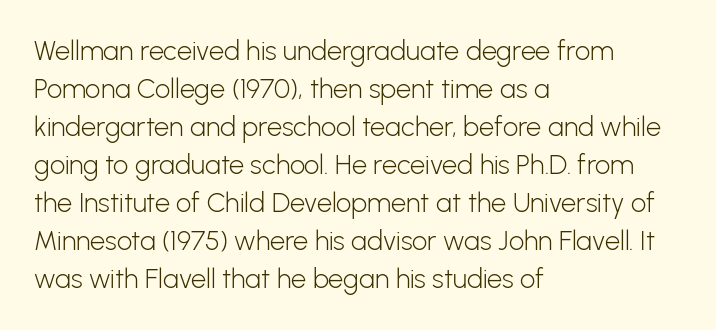
The image shows 27 px text type, upright; set left-aligned, normal line spacing (1.41x), normal letter spacing, not underlined.
